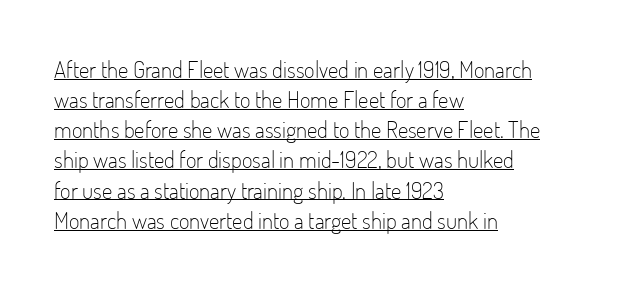
Stems and bowls with no extra thickness — not bold. Look at the tracking — it's just the regular setting, nothing added. What decoration does the sample have? An underline. No italicization has been applied; the sample stays upright. Reading down the column, the eye jumps a familiar distance to each next line. These lines stack with their left ends in a neat column.
